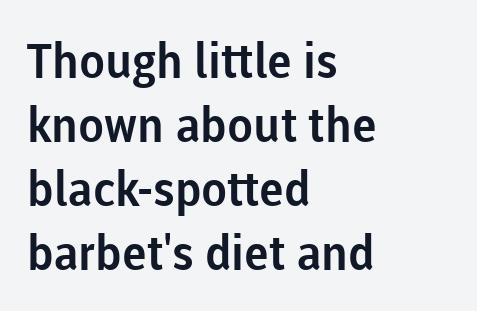
Rows of type keep a routine distance in the vertical direction. Tracking here is standard; glyphs follow each other at the usual distance. The specimen omits any rule beneath the text block's lines. These lines are rendered in a variable-pitch font.
